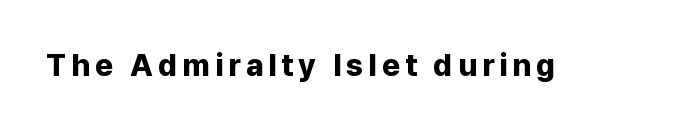
The image shows 31 px bold sans-serif type, upright; set not underlined; low stroke contrast and a medium x-height.
